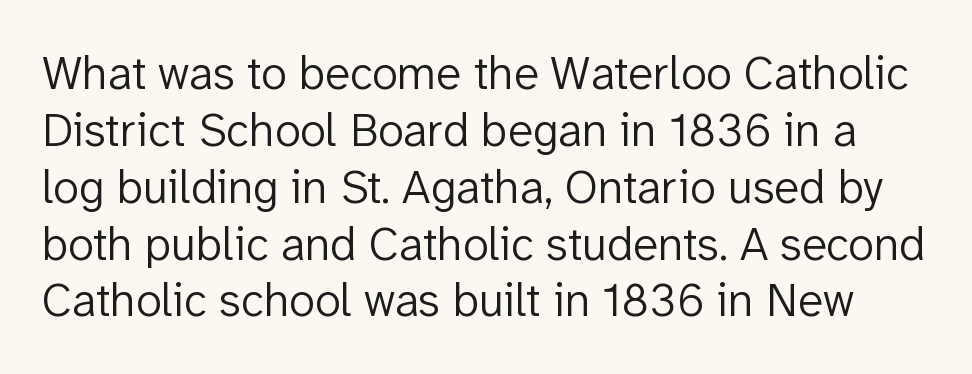
{"serif": "no", "italic": "no", "bold": "no", "weight": "light", "width": "normal", "stroke_contrast": "low", "x_height": "medium", "monospaced": "no", "underline": "no", "line_spacing_ratio": 1.21, "letter_spacing": "normal", "letter_spacing_em": 0.0, "glyph_px": 47}
